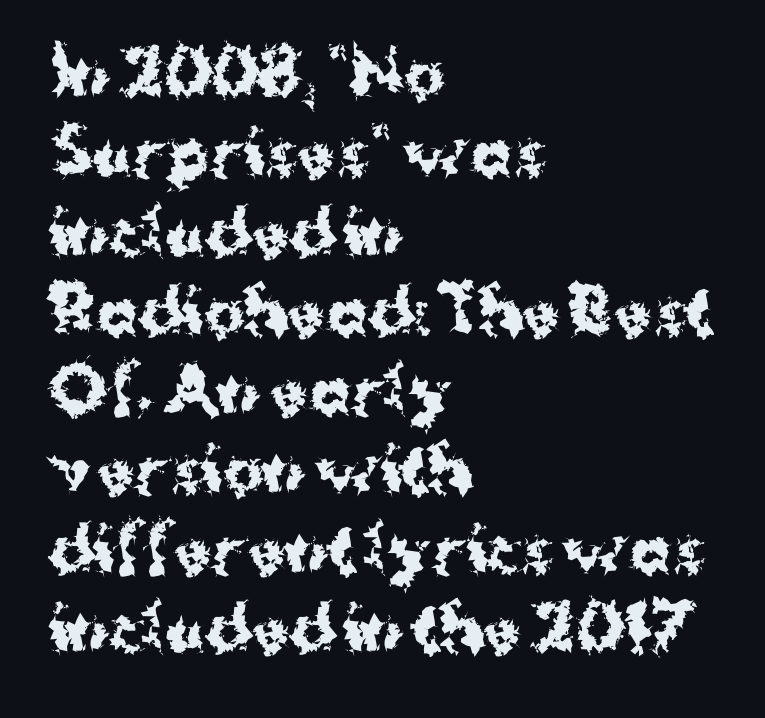
Q: Is the text bold? A: Yes.
Q: Is the text italic (slanted)? A: No, it is upright.
Q: Is the typeface a serif or a sans-serif typeface? A: Sans-serif.
Q: Is the text underlined? A: No.
Q: How is the paragraph aligned? A: Left-aligned.
Q: Is the spacing between letters normal or unusually wide? A: Normal.
Q: Is the spacing between lines tight, normal or loose? A: Normal.
Q: Width (condensed, normal, or wide)? A: Normal.
Q: Stroke contrast? A: Medium.
Q: x-height? A: Medium.
Q: Monospaced? A: No.
